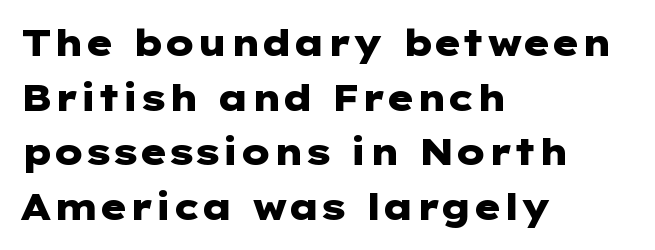
Heft: maximum for text — a bold. These lines are composed in type without serifs. Standard letterfit; no display-style spreading of the glyphs. A classic flush-left, rag-right setting is used for this passage. No italicization has been applied; the sample stays upright.
